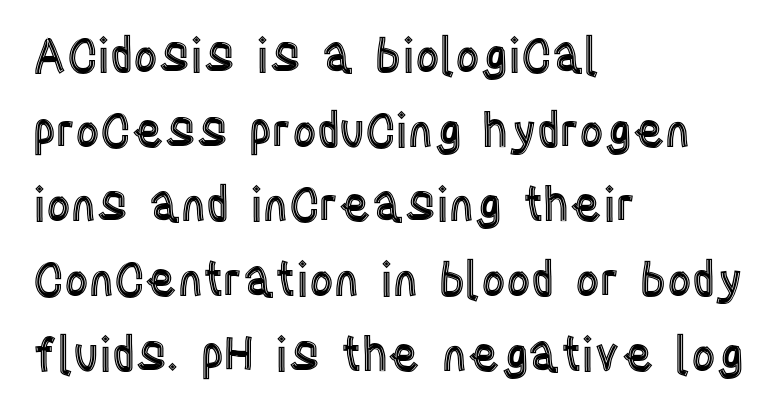
The image shows 47 px condensed type, upright; set left-aligned, normal line spacing (1.59x), normal letter spacing, not underlined; a large x-height.
